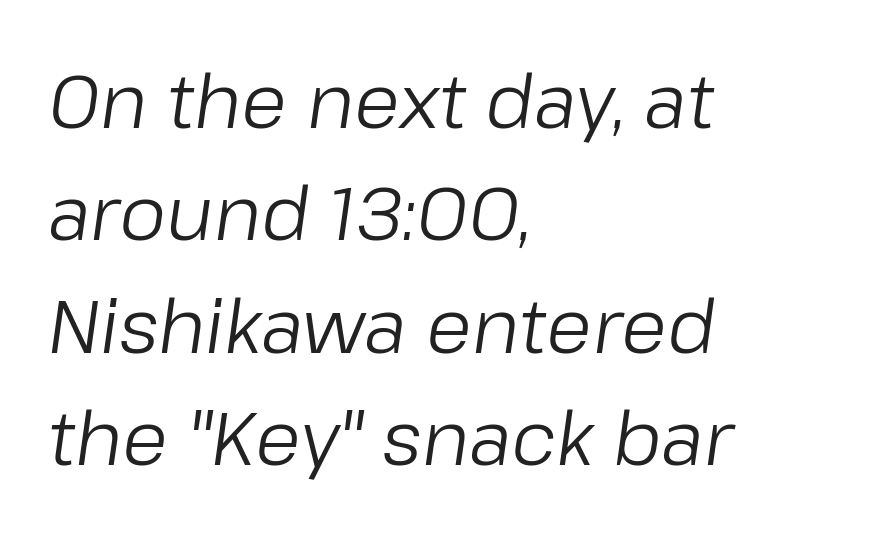
{"italic": "yes", "lean": "right", "slant_degrees": 8, "bold": "no", "weight": "regular", "width": "normal", "stroke_contrast": "low", "x_height": "medium", "monospaced": "no", "underline": "no", "align": "left", "line_spacing": "normal", "line_spacing_ratio": 1.52, "letter_spacing": "normal", "letter_spacing_em": 0.0, "glyph_px": 74}
